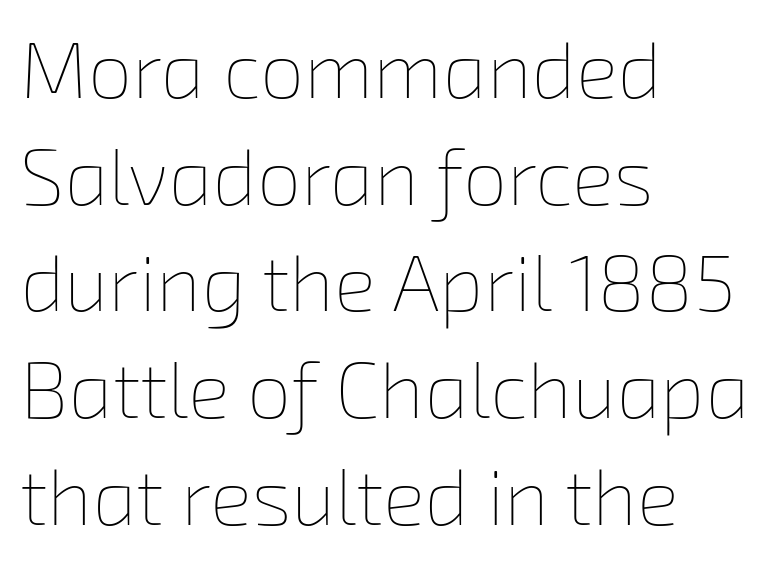
In terms of letterspacing, this is plain default setting. Character widths vary here, with narrow letters taking less room than wide ones. Unmarked baselines from the first word to the last. How would I describe the line gaps? Plain and ordinary. Horizontally, the lines are justified to the leading edge only. Stroke thickness stays within the range of a standard reading face or lighter.
